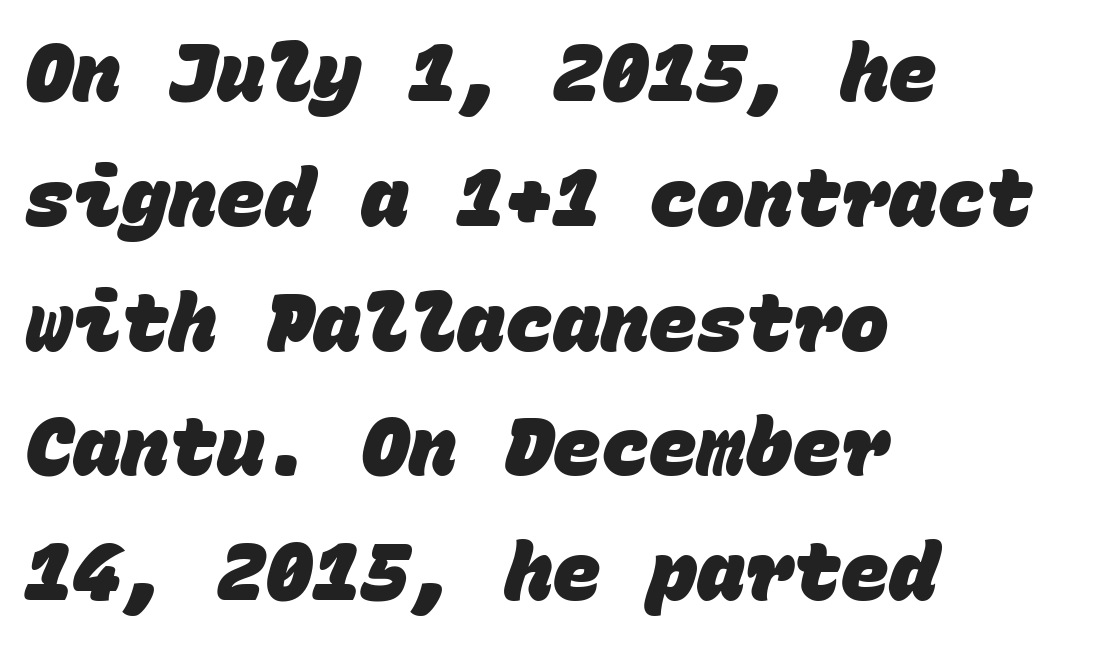
{"serif": "no", "bold": "yes", "weight": "heavy", "width": "normal", "stroke_contrast": "low", "x_height": "large", "monospaced": "yes", "underline": "no", "align": "left", "line_spacing": "normal", "line_spacing_ratio": 1.56, "letter_spacing": "normal", "letter_spacing_em": 0.0, "glyph_px": 80}
